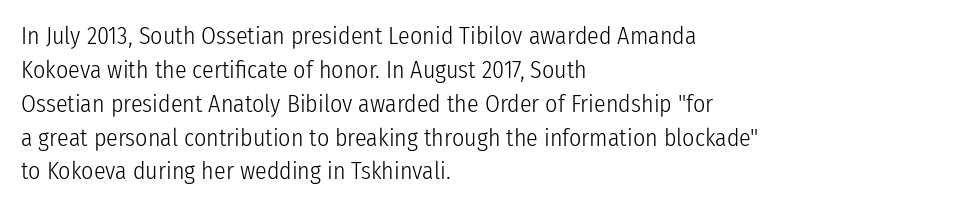
Decoration check: the copy has no underline. Teacher's note: observe the even left margin — that is flush-left alignment. Interline gaps are of average width in this sample. No chunkiness to these letters — they're not bold. These lines were composed using upright roman letters.
